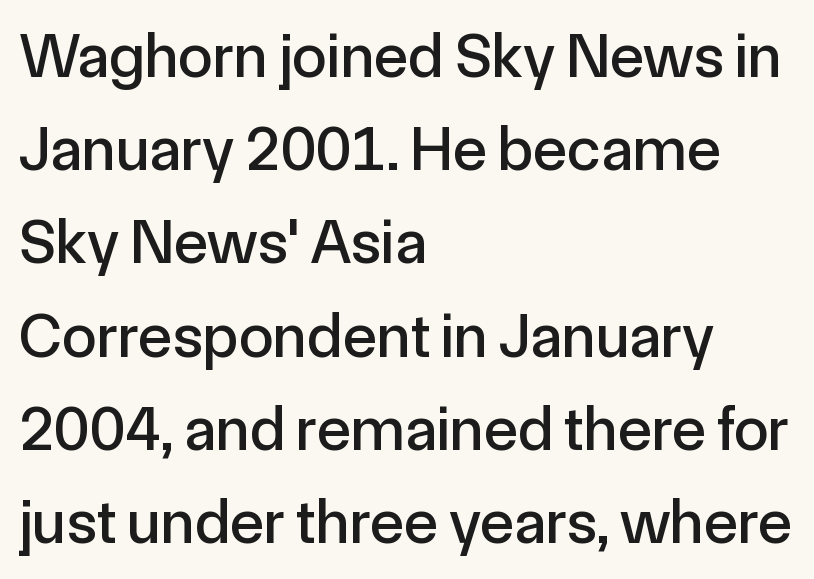
The image shows 63 px sans-serif type, upright; set left-aligned, normal line spacing (1.48x), normal letter spacing, not underlined; a medium x-height.
